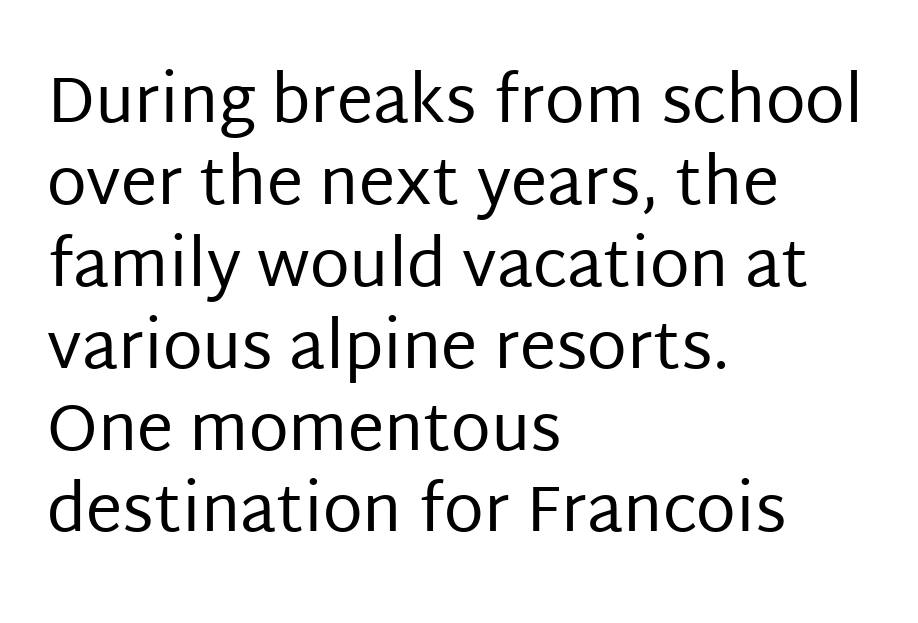
The image shows 65 px regular-weight sans-serif type, upright; set left-aligned, normal line spacing (1.26x), normal letter spacing, not underlined; low stroke contrast and a large x-height.
